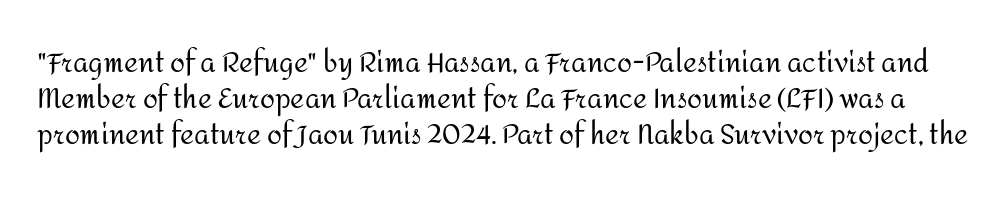
This sample uses an upright cut, with every glyph sitting square on the baseline. Compared with typical paragraphs, the rows here are spaced about the same. Nothing heavy about these letters — not bold at all. Honestly, there is no underline to notice here at all. This sample uses plain, unmodified letter spacing.
